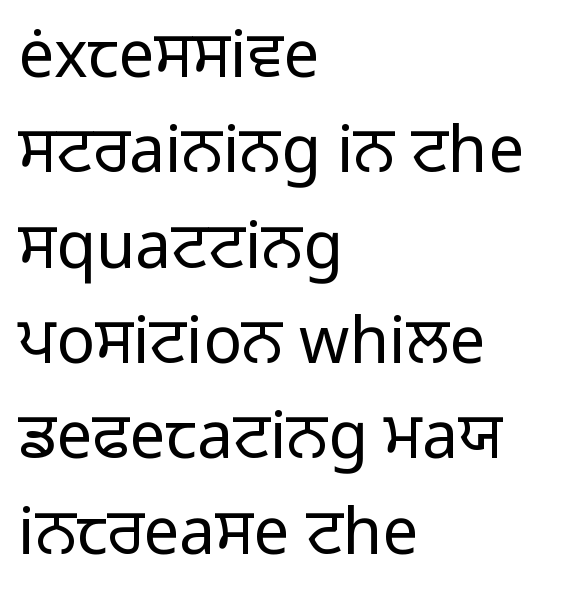
A typesetter would call this zero additional tracking. The passage shown stacks its lines at a standard gap. Letterform terminals end flat and unadorned throughout the passage. Anything drawn beneath the words? Only blank space. Line beginnings align vertically; line endings do not. Style check: upright.
